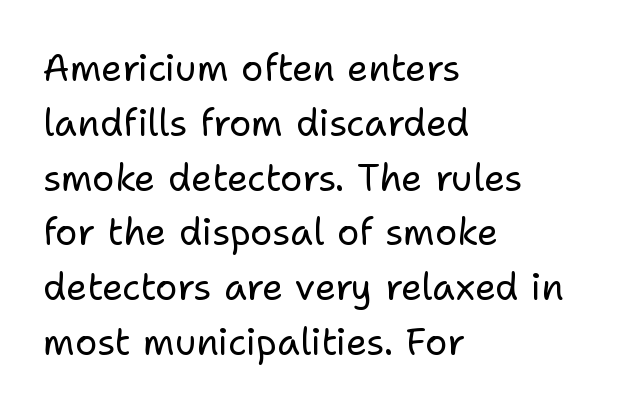
This sample has the flowing, uneven cadence of proportional lettering. Classification — sans serif. Is the type heavy? It reads as light-to-regular instead. Is the letter spacing exaggerated? No — it looks like the ordinary default. Ordinary non-slanted type is in use. Each row of text sits above clean, open space.
